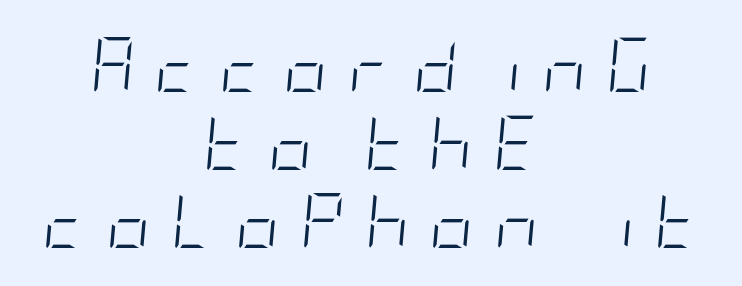
Teacher's note: observe the equal gaps on both sides — that is centered alignment. Stems here are at most as thick as an everyday book face. The line-height multiplier appears to be the usual default. The space directly below the letters is spotless.
